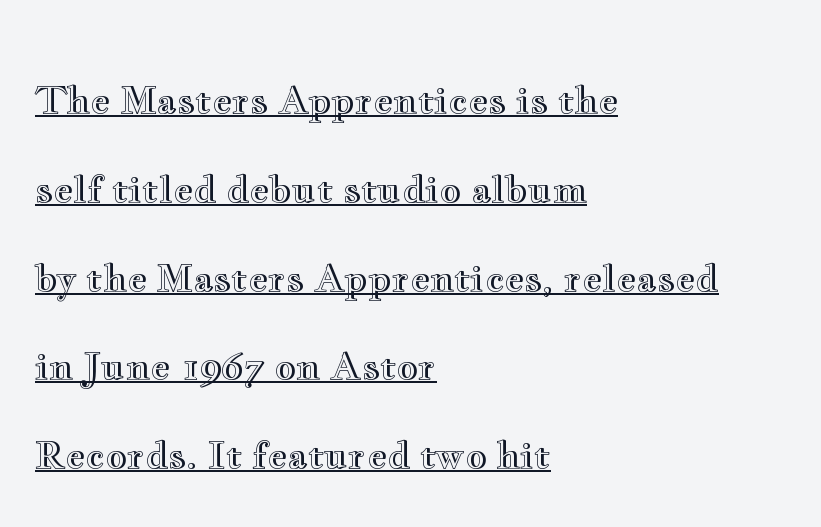
Q: Is the text italic (slanted)? A: No, it is upright.
Q: Is the text underlined? A: Yes.
Q: How is the paragraph aligned? A: Left-aligned.
Q: Is the spacing between letters normal or unusually wide? A: Normal.
Q: Is the spacing between lines tight, normal or loose? A: Loose.
Q: Width (condensed, normal, or wide)? A: Wide.
Q: x-height? A: Small.
Q: Monospaced? A: No.
